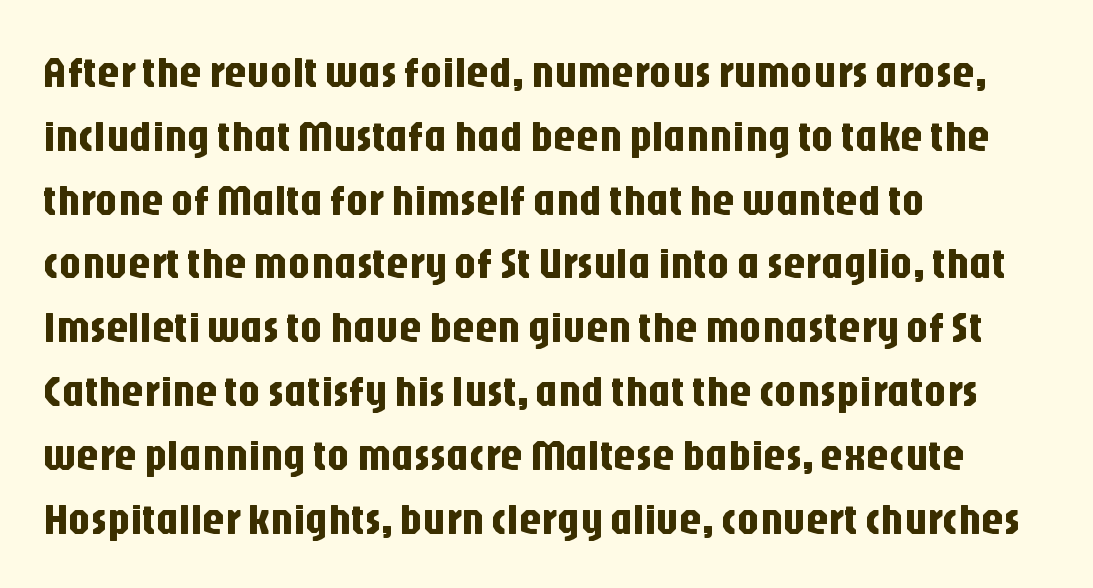
Anything drawn beneath the words? Only blank space. Posture: straight, roman, zero tilt. Between one letter and the next there's only the usual sliver of space. Spacing verdict: proportional, widths tailored to each character.
